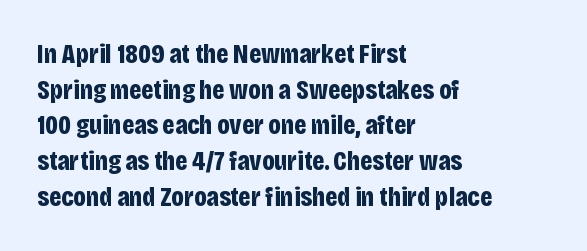
Q: Is the text bold? A: Yes.
Q: Is the text italic (slanted)? A: No, it is upright.
Q: Is the text underlined? A: No.
Q: How is the paragraph aligned? A: Left-aligned.
Q: Is the spacing between letters normal or unusually wide? A: Normal.
Q: Is the spacing between lines tight, normal or loose? A: Normal.
